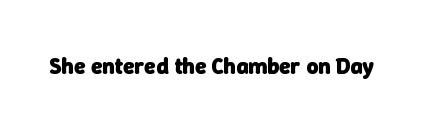
Compared with typical body copy, the letter spacing here is the same. A bare baseline throughout the passage. Chunky letters — that's bold for sure.
